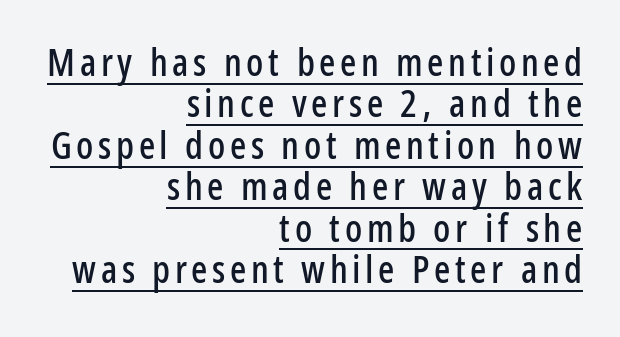
The image shows 38 px condensed sans-serif type, upright; set right-aligned, tight line spacing (1.09x), underlined; low stroke contrast and a medium x-height.
